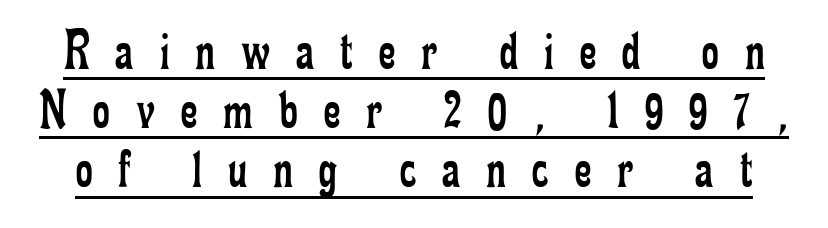
The image shows 58 px regular-weight, condensed serif type, upright; set tight line spacing (1.02x), unusually wide letter spacing (+0.45 em), underlined; low stroke contrast and a small x-height.
